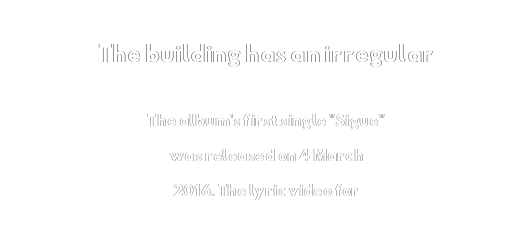
The image shows 21 px text type, upright; set centered, loose line spacing (2.49x), normal letter spacing, not underlined; the first (top) block is 1.5x larger.
